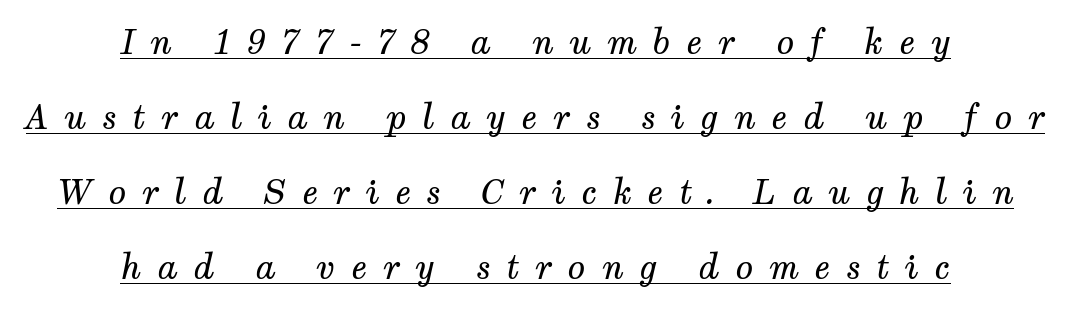
{"serif": "yes", "italic": "yes", "lean": "right", "slant_degrees": 12, "bold": "no", "weight": "regular", "width": "normal", "stroke_contrast": "medium", "x_height": "medium", "monospaced": "no", "underline": "yes", "align": "center", "line_spacing": "loose", "line_spacing_ratio": 2.27, "letter_spacing": "wide", "letter_spacing_em": 0.47, "glyph_px": 33}
